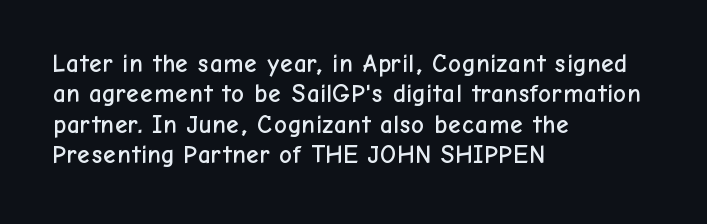
The image shows 25 px text type, upright; set left-aligned, line spacing 1.22x, normal letter spacing, not underlined.
